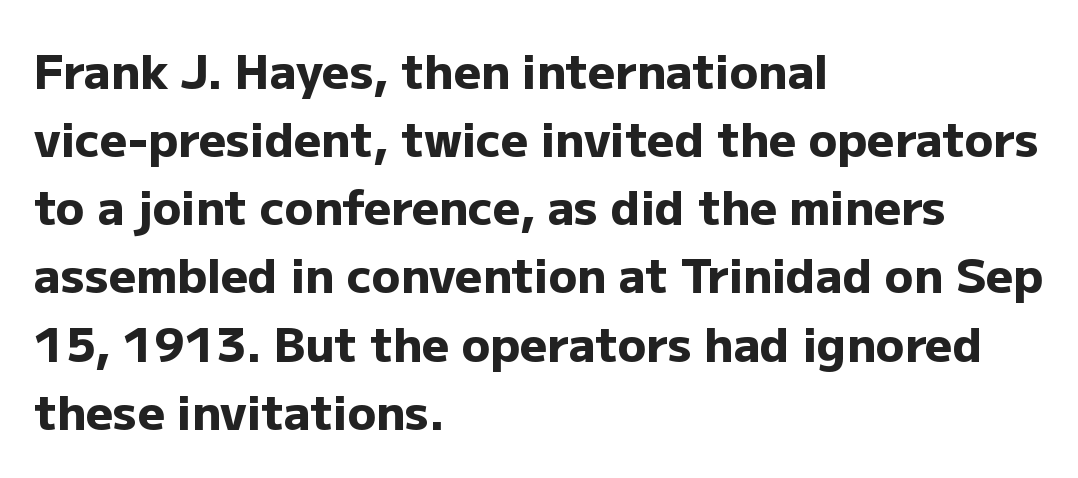
{"serif": "no", "italic": "no", "bold": "yes", "weight": "heavy", "width": "normal", "stroke_contrast": "low", "x_height": "medium", "monospaced": "no", "underline": "no", "align": "left", "line_spacing": "normal", "line_spacing_ratio": 1.45, "letter_spacing": "normal", "letter_spacing_em": 0.0, "glyph_px": 47}
